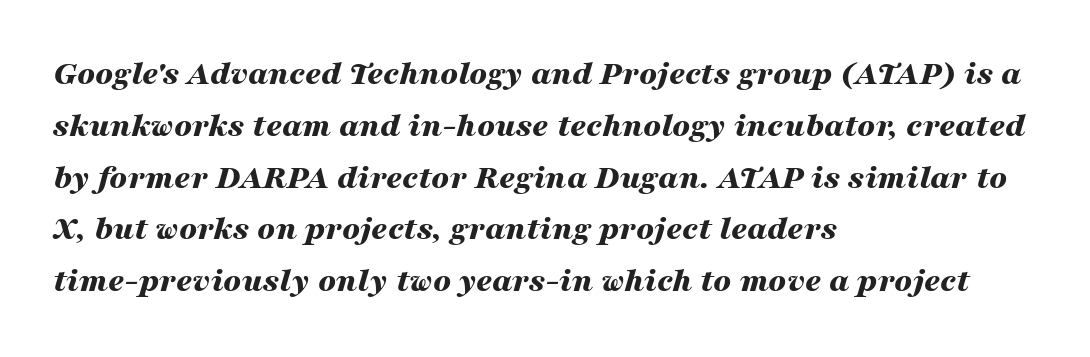
Q: Is the text bold? A: Yes.
Q: Is the text italic (slanted)? A: Yes, it leans right by about 16 degrees.
Q: Is the text underlined? A: No.
Q: How is the paragraph aligned? A: Left-aligned.
Q: Is the spacing between letters normal or unusually wide? A: Normal.
Q: Is the spacing between lines tight, normal or loose? A: Normal.
Q: Width (condensed, normal, or wide)? A: Wide.
Q: Stroke contrast? A: Medium.
Q: x-height? A: Medium.
Q: Monospaced? A: No.
